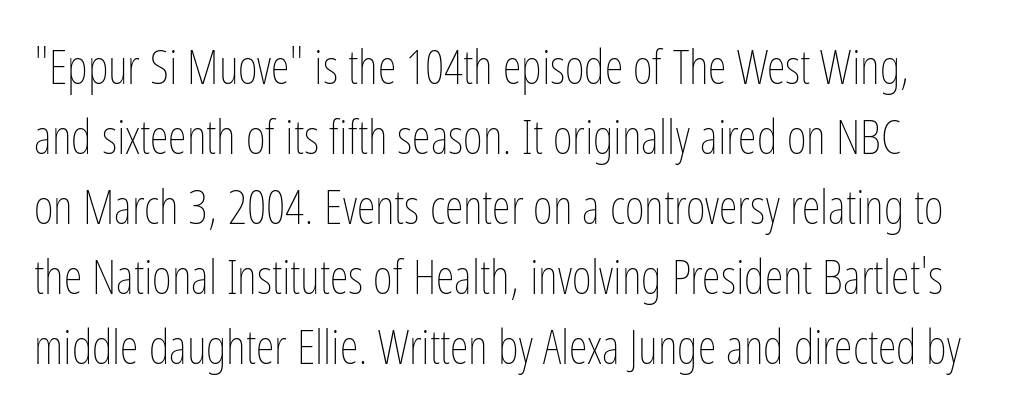
Posture: upright roman. Unbolded letterforms with no extra heft. No extra tracking has been applied to these lines. Each letter keeps its own natural width here, so spacing adapts to shape. Normally led — the rows are evenly, conventionally spaced.
